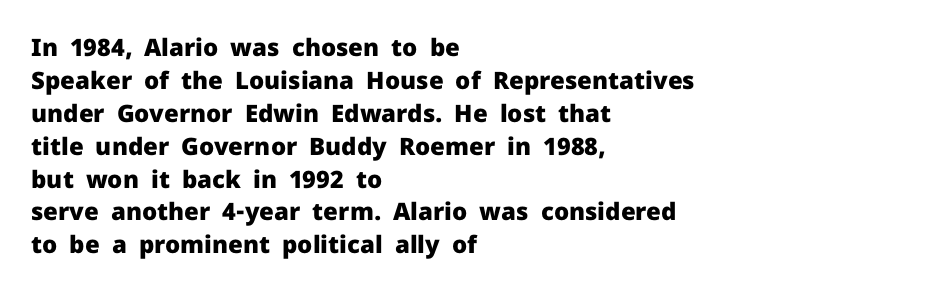
Q: Is the text bold? A: Yes.
Q: Is the text italic (slanted)? A: No, it is upright.
Q: Is the text underlined? A: No.
Q: How is the paragraph aligned? A: Left-aligned.
Q: Is the spacing between letters normal or unusually wide? A: Normal.
Q: Is the spacing between lines tight, normal or loose? A: Normal.
